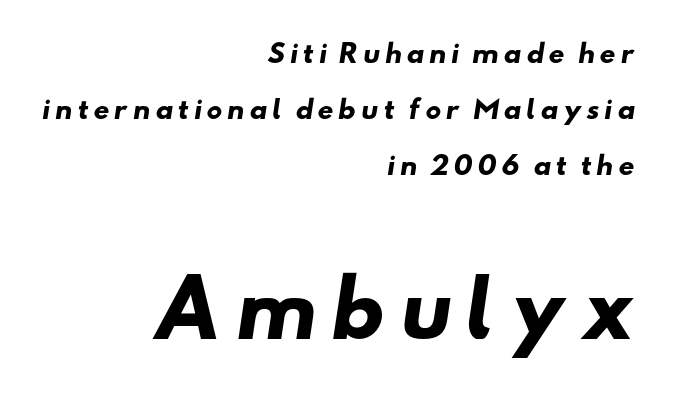
Line spacing here is loose. The second block has been scaled up relative to the first. The passage is arranged like a letterhead date or caption credit — flush right. Note: no serifs on the glyphs.
